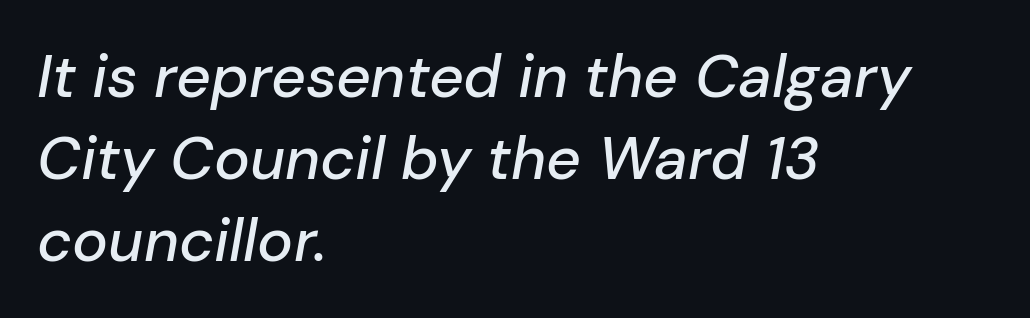
{"italic": "yes", "lean": "right", "slant_degrees": 10, "width": "normal", "stroke_contrast": "low", "x_height": "medium", "monospaced": "no", "underline": "no", "align": "left", "line_spacing": "normal", "line_spacing_ratio": 1.37, "letter_spacing": "normal", "letter_spacing_em": 0.0, "glyph_px": 60}
